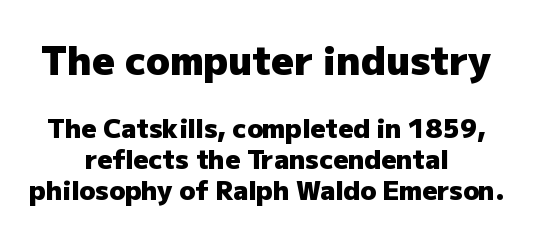
As a designer I'd log this as weight 700, bold. To sum up the face: it is a sans, with no serifs. Scale decreases going downward across the two blocks. Looks like regular typesetting: each glyph gets only the width it needs. Where is the straight margin? There isn't one; the lines are centered. This is the regular roman posture of the typeface.
